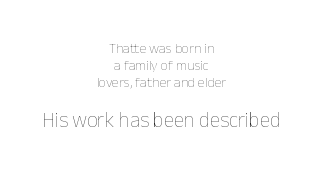
{"italic": "no", "bold": "no", "underline": "no", "align": "center", "line_spacing_ratio": 1.22, "letter_spacing": "normal", "letter_spacing_em": 0.0, "larger_block": "second", "size_ratio": 1.5, "glyph_px": 21}
